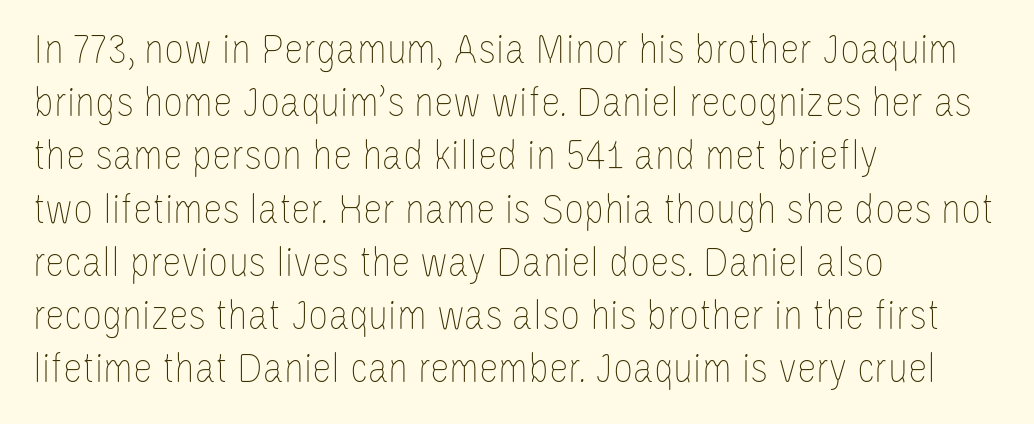
{"italic": "no", "bold": "no", "weight": "thin", "width": "condensed", "stroke_contrast": "low", "x_height": "large", "monospaced": "no", "underline": "no", "align": "left", "line_spacing_ratio": 1.21, "letter_spacing": "normal", "letter_spacing_em": 0.0, "glyph_px": 44}
